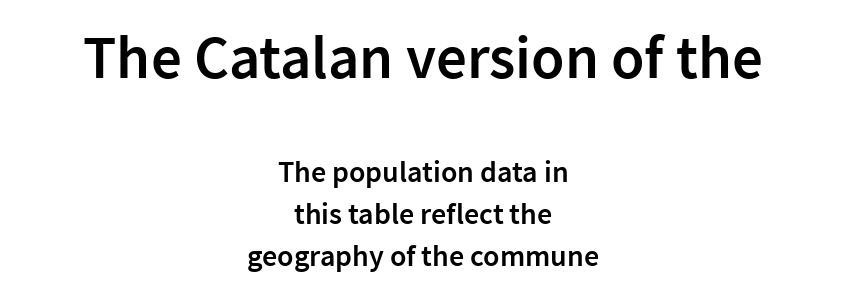
{"serif": "no", "italic": "no", "bold": "semi", "weight": "semibold", "width": "normal", "stroke_contrast": "low", "x_height": "medium", "monospaced": "no", "underline": "no", "align": "center", "line_spacing": "normal", "line_spacing_ratio": 1.41, "letter_spacing": "normal", "letter_spacing_em": 0.0, "larger_block": "first", "size_ratio": 2.03, "glyph_px": 61}
